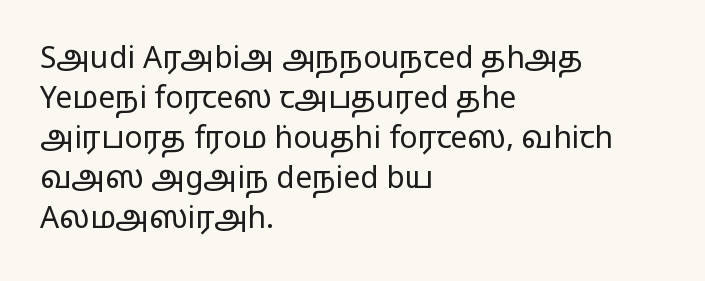
Q: Is the text bold? A: No.
Q: Is the text italic (slanted)? A: No, it is upright.
Q: Is the typeface a serif or a sans-serif typeface? A: Sans-serif.
Q: Is the text underlined? A: No.
Q: How is the paragraph aligned? A: Left-aligned.
Q: Is the spacing between letters normal or unusually wide? A: Normal.
Q: Is the spacing between lines tight, normal or loose? A: Normal.
Q: Width (condensed, normal, or wide)? A: Wide.
Q: Stroke contrast? A: Low.
Q: x-height? A: Medium.
Q: Monospaced? A: No.
